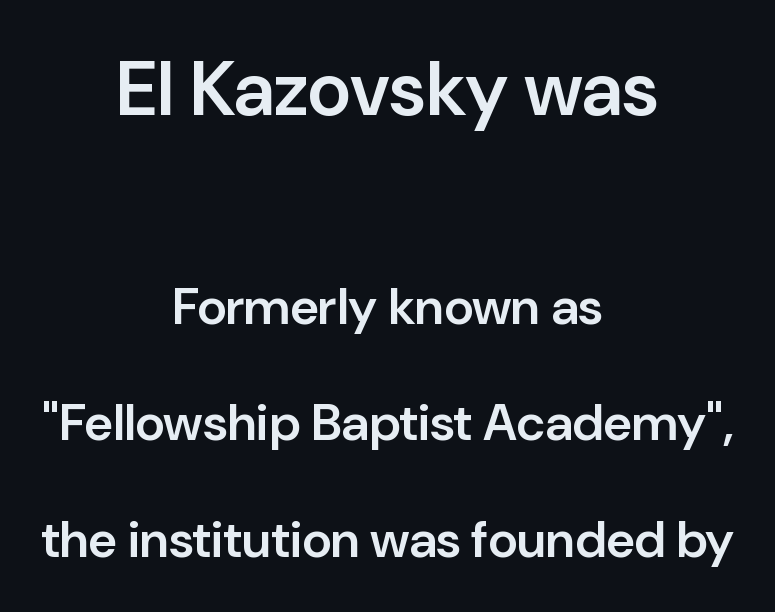
{"serif": "no", "italic": "no", "bold": "semi", "weight": "semibold", "width": "normal", "stroke_contrast": "low", "x_height": "medium", "monospaced": "no", "underline": "no", "align": "center", "line_spacing": "loose", "line_spacing_ratio": 2.28, "letter_spacing": "normal", "letter_spacing_em": 0.0, "larger_block": "first", "size_ratio": 1.49, "glyph_px": 76}
